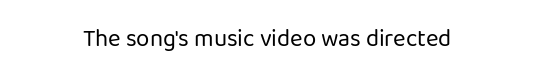
Q: Is the text bold? A: No.
Q: Is the text italic (slanted)? A: No, it is upright.
Q: Is the text underlined? A: No.
Q: How is the paragraph aligned? A: Centered.
Q: Is the spacing between letters normal or unusually wide? A: Normal.
